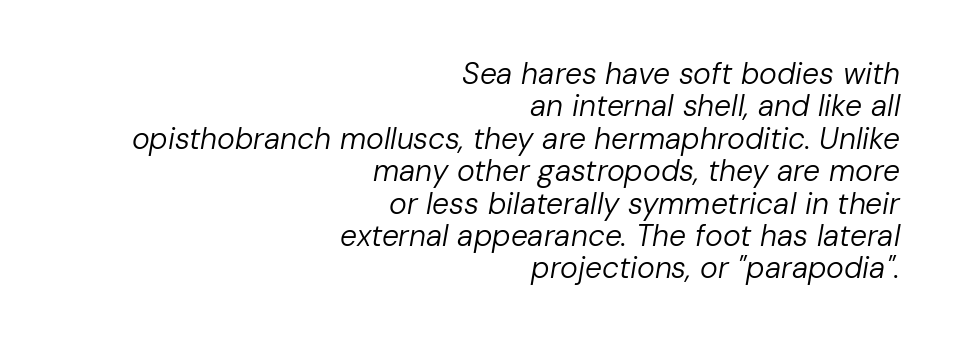
Q: Is the text bold? A: No.
Q: Is the text italic (slanted)? A: Yes, it leans right by about 10 degrees.
Q: Is the text underlined? A: No.
Q: How is the paragraph aligned? A: Right-aligned.
Q: Is the spacing between letters normal or unusually wide? A: Normal.
Q: Is the spacing between lines tight, normal or loose? A: Tight.
Q: Width (condensed, normal, or wide)? A: Normal.
Q: Stroke contrast? A: Low.
Q: x-height? A: Medium.
Q: Monospaced? A: No.
